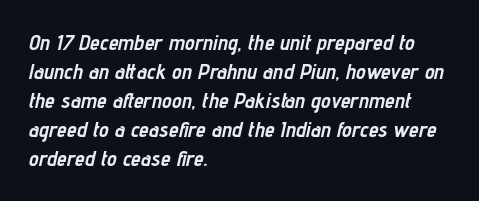
{"italic": "yes", "lean": "right", "slant_degrees": 12, "bold": "yes", "underline": "no", "align": "left", "line_spacing": "normal", "line_spacing_ratio": 1.32, "letter_spacing": "normal", "letter_spacing_em": 0.0, "glyph_px": 22}
